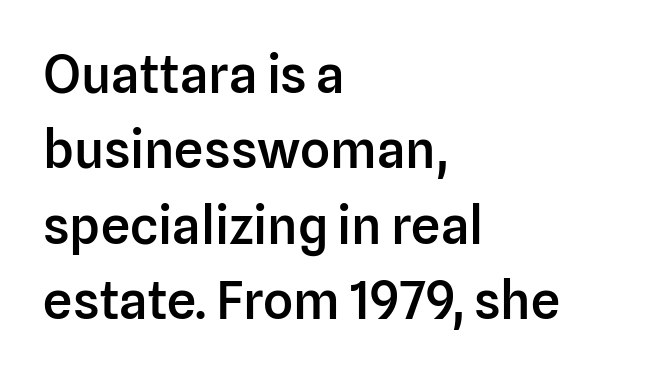
{"serif": "no", "italic": "no", "bold": "semi", "weight": "semibold", "width": "normal", "stroke_contrast": "low", "x_height": "medium", "monospaced": "no", "underline": "no", "align": "left", "line_spacing": "normal", "line_spacing_ratio": 1.45, "letter_spacing": "normal", "letter_spacing_em": 0.0, "glyph_px": 52}
